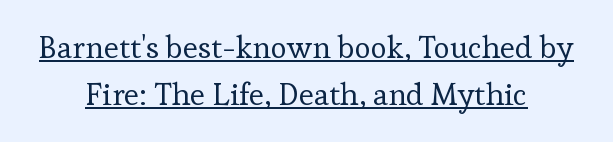
Vertical spacing — default. A quiet, ordinary-to-light weight characterises the typeface. Each line of the rendering has a horizontal stroke beneath the glyphs. This is the regular roman posture of the typeface. Serif or sans? Serif — the stroke terminals have little feet.
